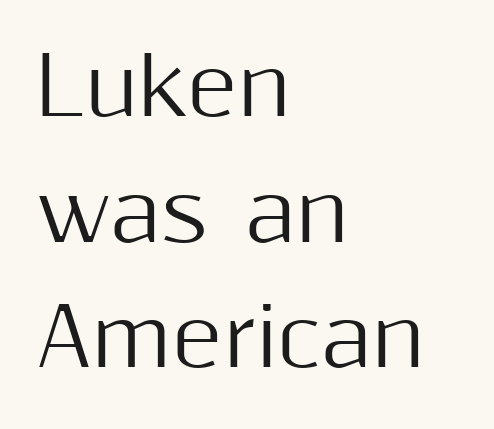
Q: Is the text italic (slanted)? A: No, it is upright.
Q: Is the typeface a serif or a sans-serif typeface? A: Sans-serif.
Q: Is the text underlined? A: No.
Q: How is the paragraph aligned? A: Left-aligned.
Q: Is the spacing between letters normal or unusually wide? A: Normal.
Q: Is the spacing between lines tight, normal or loose? A: Normal.
Q: Width (condensed, normal, or wide)? A: Normal.
Q: Stroke contrast? A: Medium.
Q: x-height? A: Medium.
Q: Monospaced? A: No.
